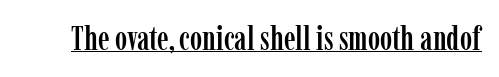
Q: Is the text italic (slanted)? A: No, it is upright.
Q: Is the typeface a serif or a sans-serif typeface? A: Serif.
Q: Is the text underlined? A: Yes.
Q: Is the spacing between letters normal or unusually wide? A: Normal.
Q: Width (condensed, normal, or wide)? A: Condensed.
Q: Stroke contrast? A: Low.
Q: x-height? A: Medium.
Q: Monospaced? A: No.
